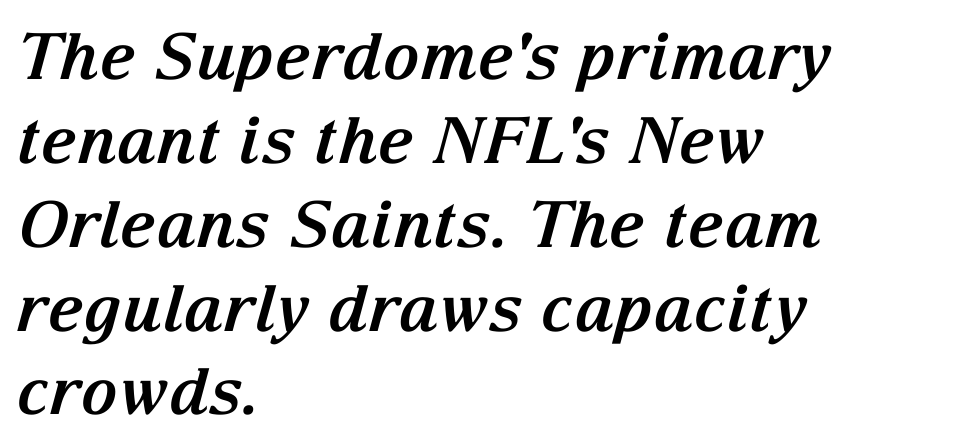
The image shows 64 px bold serif type, italic (leaning right); set left-aligned, normal line spacing (1.31x), normal letter spacing, not underlined; medium stroke contrast and a medium x-height.
